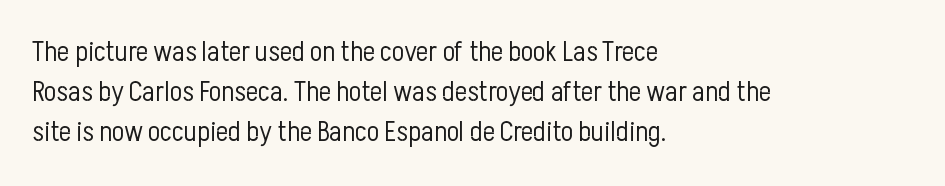
Q: Is the text bold? A: No.
Q: Is the text italic (slanted)? A: No, it is upright.
Q: Is the typeface a serif or a sans-serif typeface? A: Sans-serif.
Q: Is the text underlined? A: No.
Q: How is the paragraph aligned? A: Left-aligned.
Q: Is the spacing between letters normal or unusually wide? A: Normal.
Q: Is the spacing between lines tight, normal or loose? A: Normal.
Q: Width (condensed, normal, or wide)? A: Condensed.
Q: Stroke contrast? A: Low.
Q: x-height? A: Medium.
Q: Monospaced? A: No.
